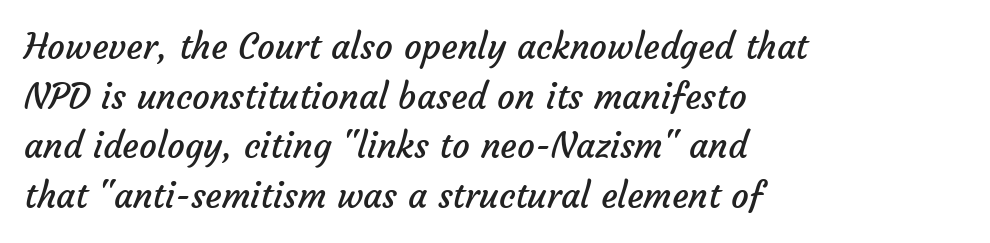
The image shows 35 px regular-weight sans-serif type; set left-aligned, normal line spacing (1.42x), normal letter spacing, not underlined; low stroke contrast and a medium x-height.
